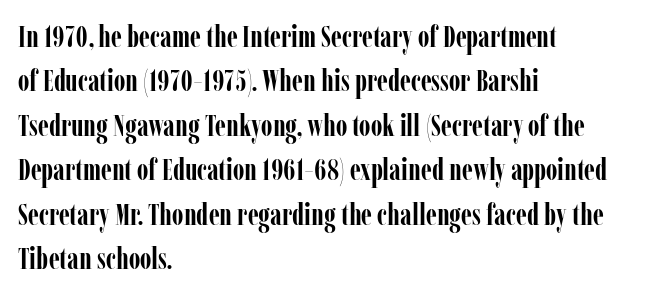
Notice how thick the strokes are: this is what a full bold looks like. Proportional: the letters do not fall into vertical columns. Default kerning and tracking; the words read as compact shapes. The lines in this sample share a left origin and differ only in where they stop.
